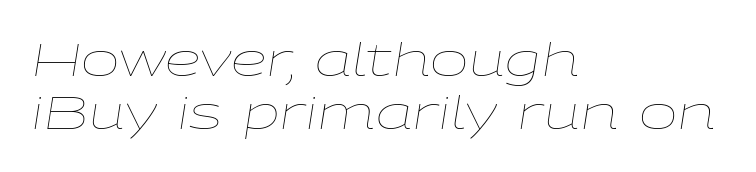
Q: Is the text bold? A: No.
Q: Is the text italic (slanted)? A: Yes, it leans right by about 9 degrees.
Q: Is the text underlined? A: No.
Q: How is the paragraph aligned? A: Left-aligned.
Q: Is the spacing between letters normal or unusually wide? A: Normal.
Q: Width (condensed, normal, or wide)? A: Wide.
Q: Stroke contrast? A: Low.
Q: x-height? A: Medium.
Q: Monospaced? A: No.
